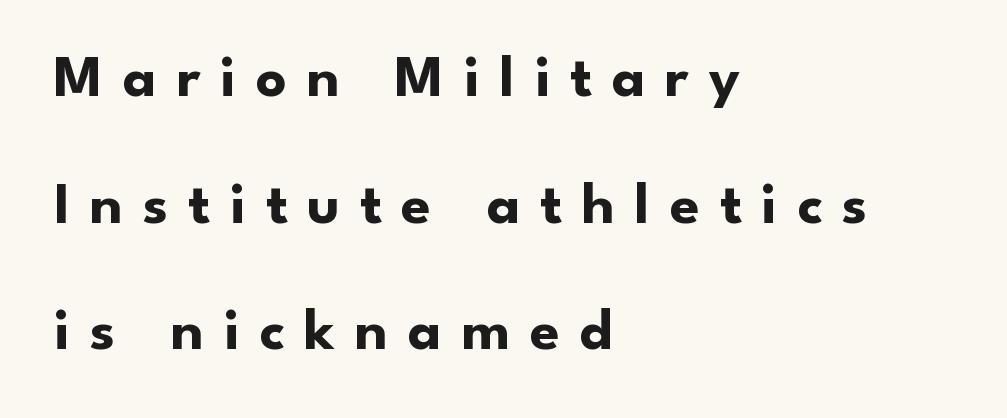
Clear beneath every line of the passage. Is this a sans? Yes — the strokes have no serifs. The axis of the letterforms is exactly vertical. Each letter keeps its own natural width here, so spacing adapts to shape. A student would call this left alignment; a typographer would say flush left, rag right. In terms of letterspacing, this is a distinctly airy, spread setting.
